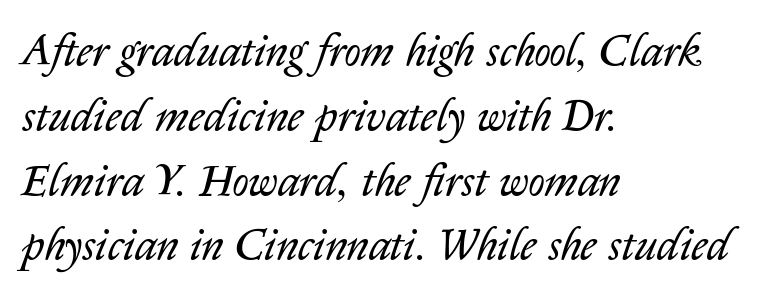
The image shows 45 px regular-weight type, italic (leaning right); set left-aligned, normal line spacing (1.44x), normal letter spacing, not underlined; low stroke contrast and a medium x-height.
